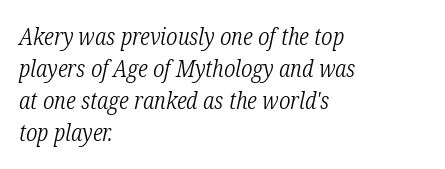
The image shows 24 px text type, italic (leaning right); set left-aligned, normal line spacing (1.34x), normal letter spacing, not underlined.
